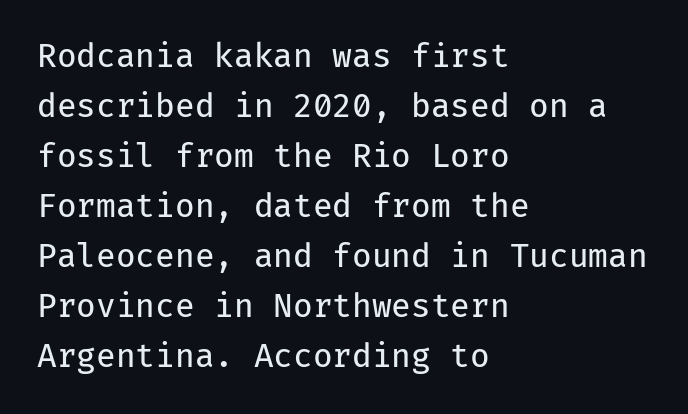
Is this a fixed-width face? Yes — each glyph sits in an identical cell. The characters are drawn with everyday or finer stroke widths. Quick note: not italic, upright. Short note: letters normally spaced. Horizontal bands of white between lines are of average thickness. The gap between lines stays unmarked.
